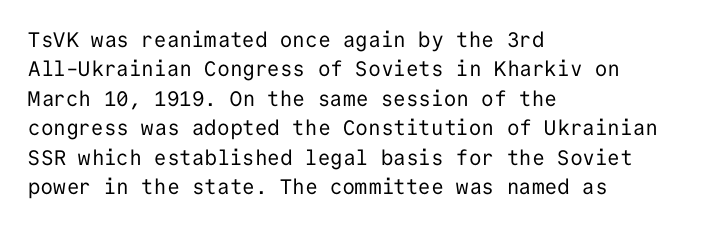
A clean baseline with only descenders dipping below it. If you drew a line through each stem, it would be perfectly vertical. Honestly, the row spacing looks completely unremarkable. Is this a heavy cut? Hardly; it is regular or lighter.
